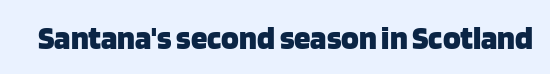
{"serif": "no", "italic": "no", "bold": "yes", "weight": "heavy", "width": "normal", "stroke_contrast": "low", "x_height": "large", "monospaced": "no", "underline": "no", "letter_spacing": "normal", "letter_spacing_em": 0.0, "glyph_px": 33}
